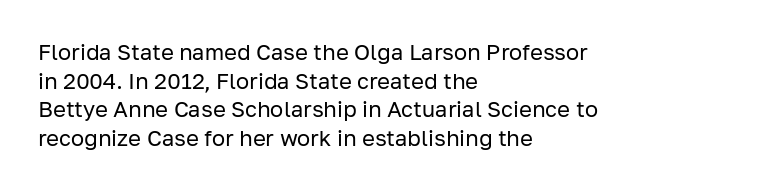
Q: Is the text bold? A: No.
Q: Is the text italic (slanted)? A: No, it is upright.
Q: Is the text underlined? A: No.
Q: How is the paragraph aligned? A: Left-aligned.
Q: Is the spacing between letters normal or unusually wide? A: Normal.
Q: Is the spacing between lines tight, normal or loose? A: Normal.
